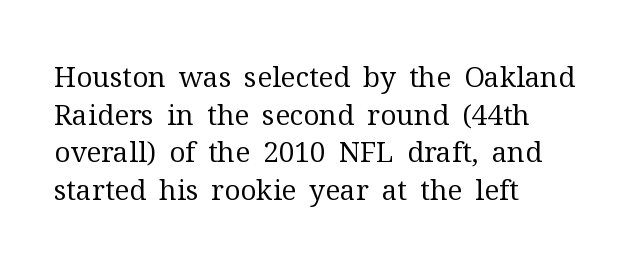
Q: Is the text bold? A: No.
Q: Is the text italic (slanted)? A: No, it is upright.
Q: Is the typeface a serif or a sans-serif typeface? A: Serif.
Q: Is the text underlined? A: No.
Q: How is the paragraph aligned? A: Left-aligned.
Q: Is the spacing between letters normal or unusually wide? A: Normal.
Q: Is the spacing between lines tight, normal or loose? A: Normal.
Q: Width (condensed, normal, or wide)? A: Normal.
Q: Stroke contrast? A: Medium.
Q: x-height? A: Medium.
Q: Monospaced? A: No.
